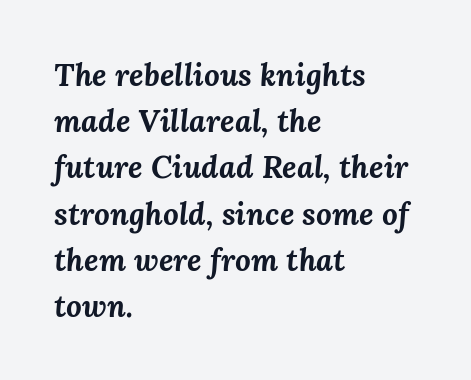
A typesetter would call this leading conventional body-copy spacing. If you drew a line through each stem, it would be angled. The baseline area is clear. All the whitespace from short lines collects on the right.
